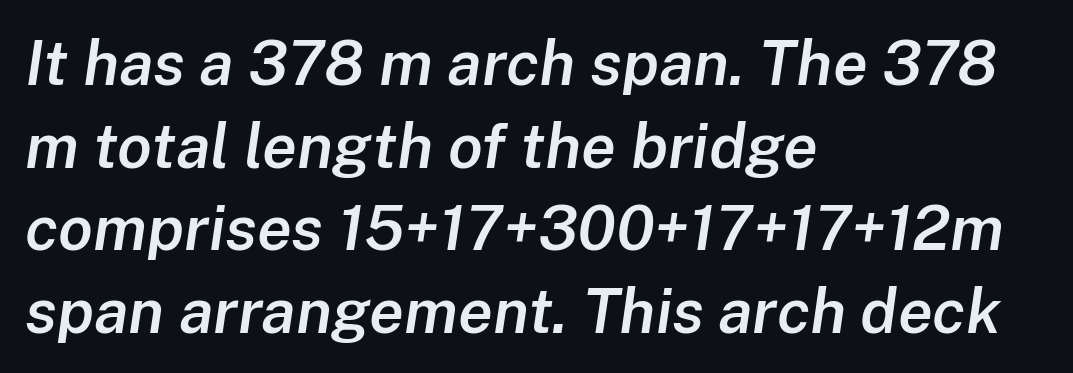
The image shows 63 px semibold type, italic (leaning right); set left-aligned, normal line spacing (1.31x), normal letter spacing, not underlined; low stroke contrast and a medium x-height.
